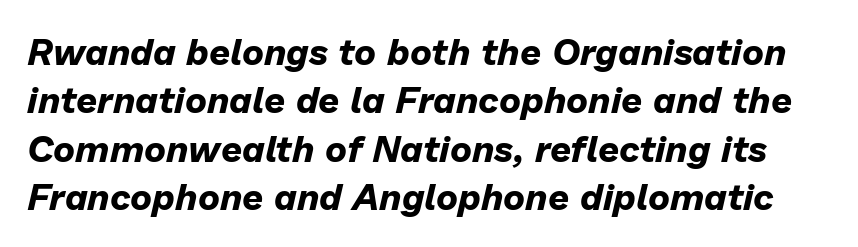
The image shows 37 px bold type, italic (leaning right); set normal line spacing (1.31x), normal letter spacing, not underlined; low stroke contrast and a medium x-height.
